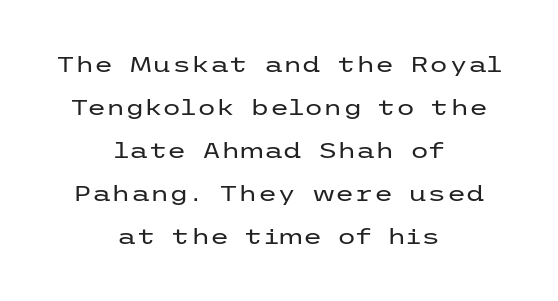
The image shows 22 px text type, upright; set centered, loose line spacing (1.96x), normal letter spacing, not underlined.
